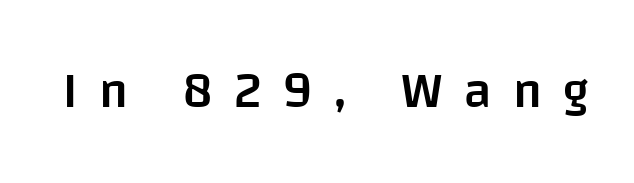
Think of a printed novel: that variable character pitch is what you see here. This rendering employs a face without finishing strokes, i.e., a sans-serif. In terms of posture, this sample is upright. No word sits above an underline. Spacing between characters has been opened up far beyond the box default. Slightly chunky letters — semibold, I'd say, not full bold.
